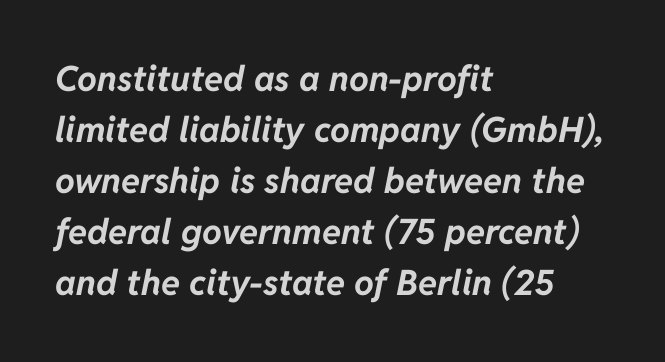
The image shows 35 px bold type, italic (leaning right); set left-aligned, normal line spacing (1.46x), normal letter spacing, not underlined; low stroke contrast and a medium x-height.
